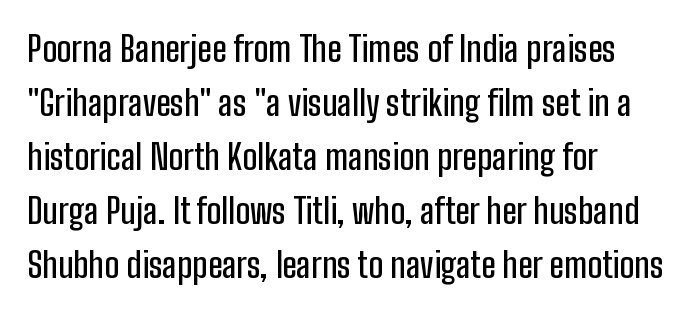
The image shows 35 px condensed sans-serif type, upright; set left-aligned, normal line spacing (1.54x), normal letter spacing, not underlined; low stroke contrast and a medium x-height.
